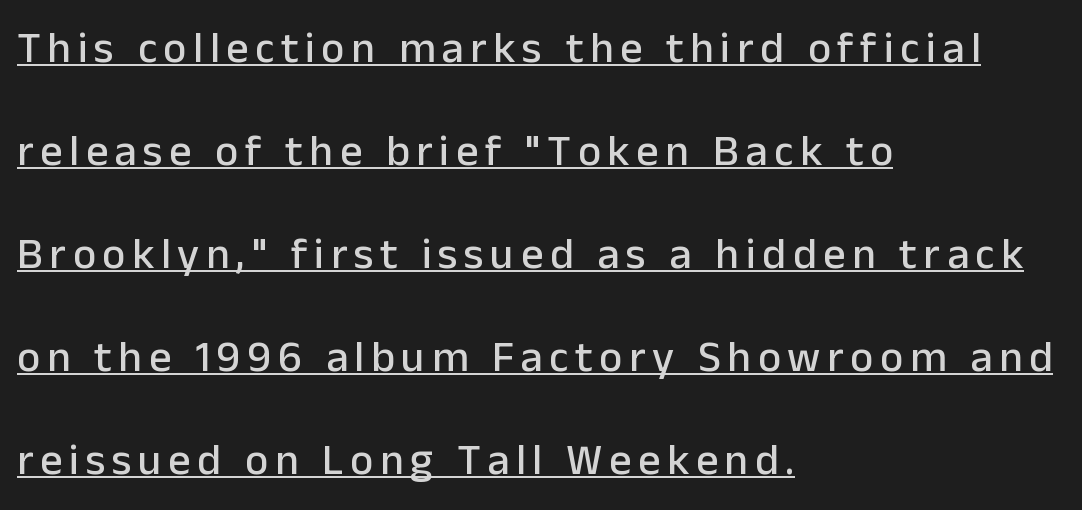
The image shows 44 px sans-serif type, upright; set left-aligned, loose line spacing (2.34x), underlined; low stroke contrast and a medium x-height.
